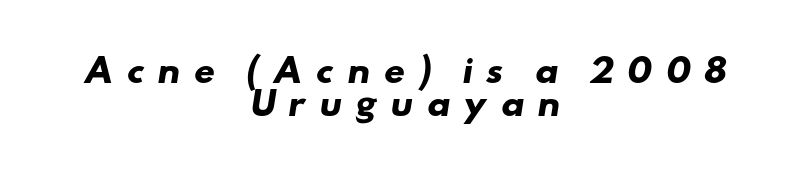
{"serif": "no", "bold": "yes", "weight": "heavy", "width": "wide", "stroke_contrast": "low", "x_height": "small", "monospaced": "no", "underline": "no", "align": "center", "line_spacing": "tight", "line_spacing_ratio": 1.0, "letter_spacing": "wide", "letter_spacing_em": 0.38, "glyph_px": 33}
